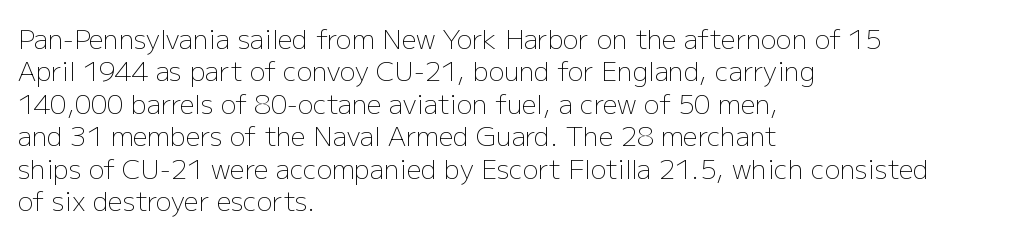
The image shows 26 px text type, upright; set left-aligned, normal line spacing (1.25x), normal letter spacing, not underlined.
